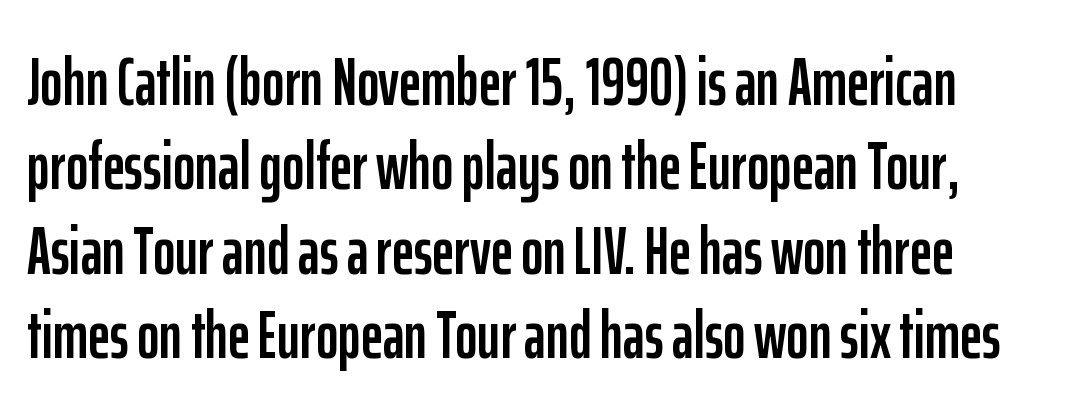
{"serif": "no", "italic": "no", "width": "condensed", "stroke_contrast": "low", "x_height": "medium", "monospaced": "no", "underline": "no", "line_spacing_ratio": 1.24, "letter_spacing": "normal", "letter_spacing_em": 0.0, "glyph_px": 68}
